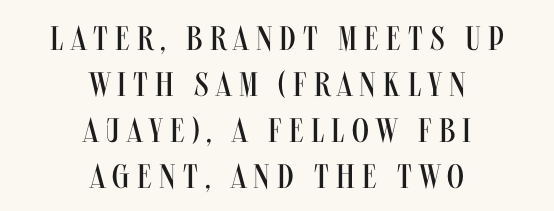
{"serif": "no", "italic": "no", "bold": "no", "weight": "regular", "width": "condensed", "stroke_contrast": "medium", "x_height": "large", "monospaced": "no", "underline": "no", "align": "center", "line_spacing": "normal", "line_spacing_ratio": 1.35, "letter_spacing": "wide", "letter_spacing_em": 0.21, "glyph_px": 34}
